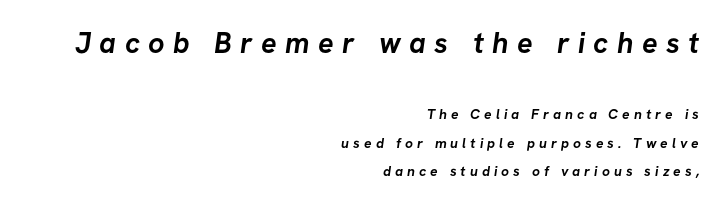
Clear beneath every line of the passage. If you drew a ruler down the right edge, every line would touch it. Looks like regular typesetting: each glyph gets only the width it needs. Look at the glyph heights: the upper group is clearly the bigger setting. A sans-serif font was chosen for this passage. Is the letter spacing exaggerated? Yes — the characters are pushed far apart.
